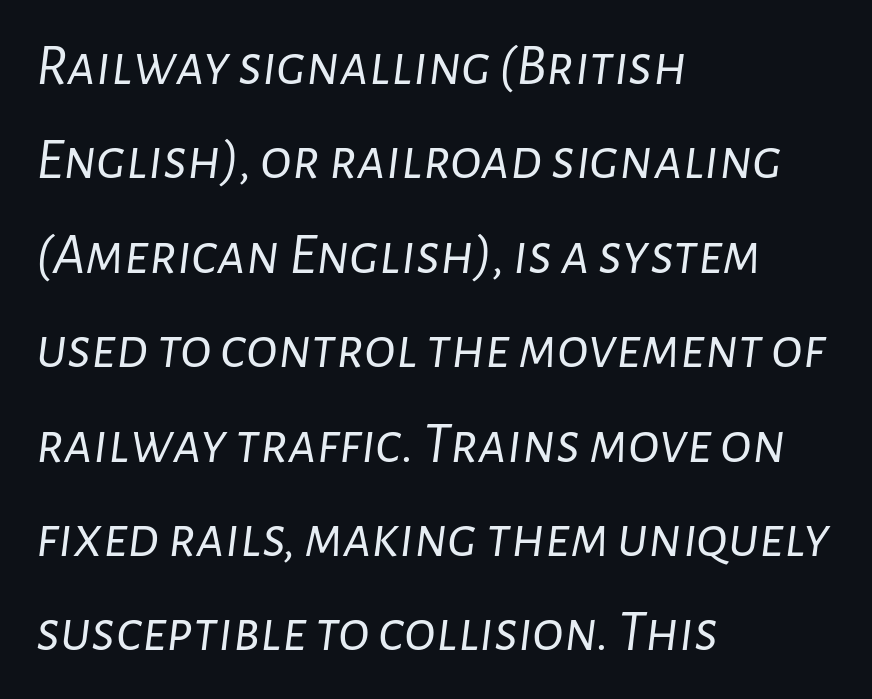
Letters rest on an invisible, unmarked baseline. Note the varied advance widths — an 'i' is clearly narrower than an 'm'. Caption: multi-line text, flush left, ragged right. The text carries the slant typical of an italic or oblique font.
